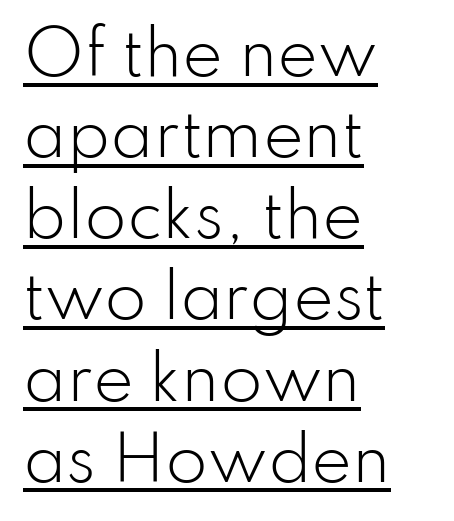
Q: Is the text bold? A: No.
Q: Is the text italic (slanted)? A: No, it is upright.
Q: Is the typeface a serif or a sans-serif typeface? A: Sans-serif.
Q: Is the text underlined? A: Yes.
Q: How is the paragraph aligned? A: Left-aligned.
Q: Is the spacing between letters normal or unusually wide? A: Normal.
Q: Is the spacing between lines tight, normal or loose? A: Normal.
Q: Width (condensed, normal, or wide)? A: Normal.
Q: Stroke contrast? A: Low.
Q: x-height? A: Small.
Q: Monospaced? A: No.
